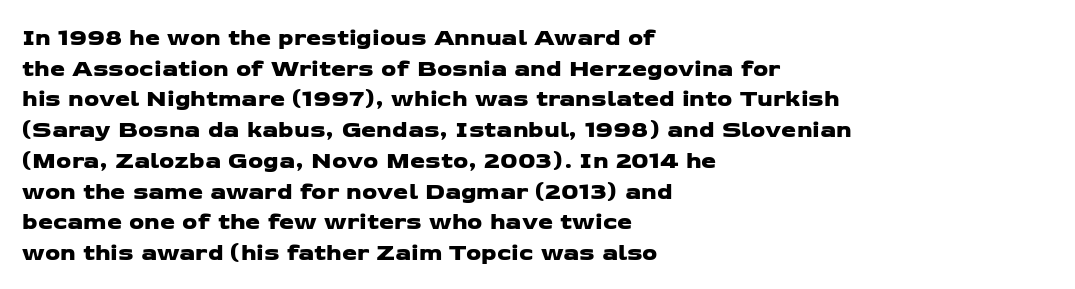
Each row of text sits above clean, open space. Here the glyphs are tracked normally, forming tight word shapes. Rows of type keep a routine distance in the vertical direction. Horizontally, the lines are justified to the leading edge only.
